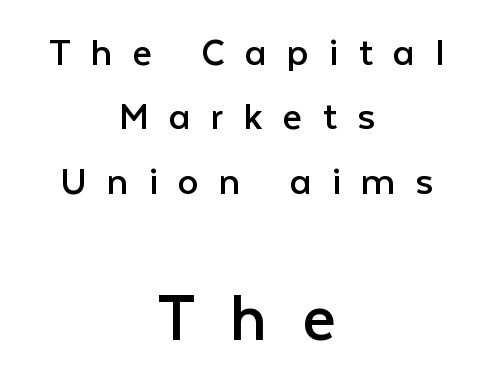
{"serif": "no", "italic": "no", "bold": "no", "weight": "regular", "width": "normal", "stroke_contrast": "low", "x_height": "medium", "monospaced": "no", "underline": "no", "align": "center", "line_spacing": "normal", "line_spacing_ratio": 1.53, "letter_spacing": "wide", "letter_spacing_em": 0.48, "larger_block": "second", "size_ratio": 1.74, "glyph_px": 73}
